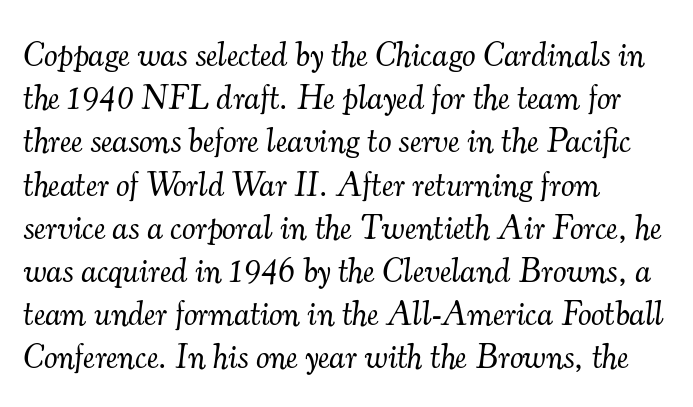
{"serif": "yes", "italic": "yes", "lean": "right", "slant_degrees": 7, "bold": "no", "weight": "light", "width": "normal", "stroke_contrast": "medium", "x_height": "small", "monospaced": "no", "underline": "no", "align": "left", "line_spacing": "normal", "line_spacing_ratio": 1.27, "letter_spacing": "normal", "letter_spacing_em": 0.0, "glyph_px": 34}
